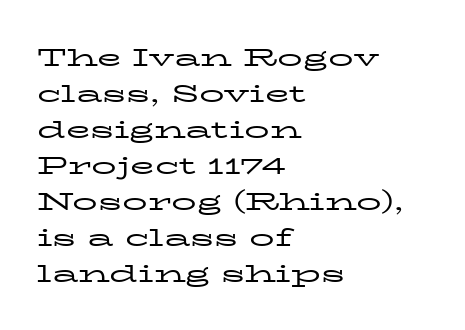
The image shows 25 px text type, upright; set left-aligned, normal line spacing (1.44x), normal letter spacing, not underlined.
